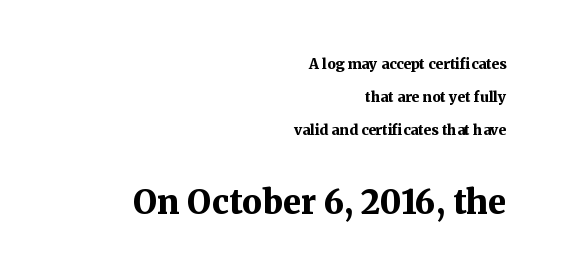
{"serif": "yes", "italic": "no", "bold": "yes", "weight": "bold", "width": "normal", "stroke_contrast": "medium", "x_height": "medium", "monospaced": "no", "underline": "no", "align": "right", "line_spacing": "loose", "line_spacing_ratio": 2.36, "letter_spacing": "normal", "letter_spacing_em": 0.0, "larger_block": "second", "size_ratio": 2.36, "glyph_px": 33}
